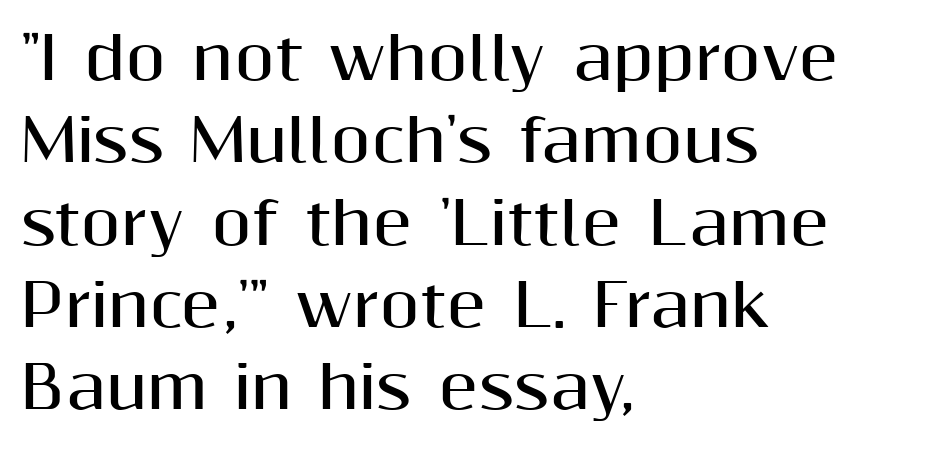
The image shows 58 px bold sans-serif type, upright; set left-aligned, normal line spacing (1.42x), normal letter spacing, not underlined; medium stroke contrast and a medium x-height.
